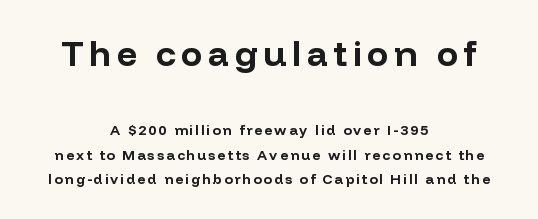
The image shows 36 px bold sans-serif type, upright; set centered, line spacing 1.74x, not underlined; the first (top) block is 2.57x larger; low stroke contrast and a medium x-height.
